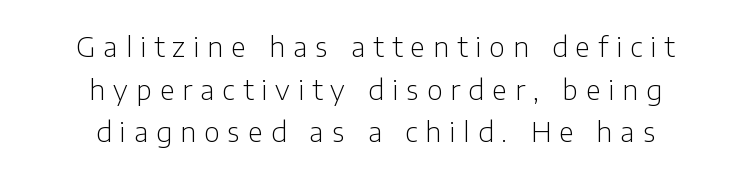
Q: Is the text bold? A: No.
Q: Is the text italic (slanted)? A: No, it is upright.
Q: Is the text underlined? A: No.
Q: How is the paragraph aligned? A: Centered.
Q: Is the spacing between letters normal or unusually wide? A: Unusually wide.
Q: Is the spacing between lines tight, normal or loose? A: Normal.
